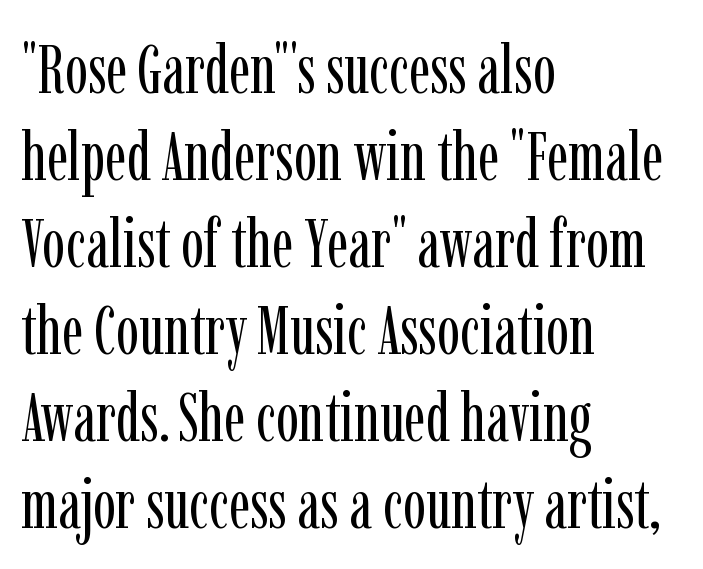
Q: Is the text bold? A: No.
Q: Is the text italic (slanted)? A: No, it is upright.
Q: Is the typeface a serif or a sans-serif typeface? A: Serif.
Q: Is the text underlined? A: No.
Q: How is the paragraph aligned? A: Left-aligned.
Q: Is the spacing between letters normal or unusually wide? A: Normal.
Q: Is the spacing between lines tight, normal or loose? A: Normal.
Q: Width (condensed, normal, or wide)? A: Condensed.
Q: Stroke contrast? A: Low.
Q: x-height? A: Medium.
Q: Monospaced? A: No.
